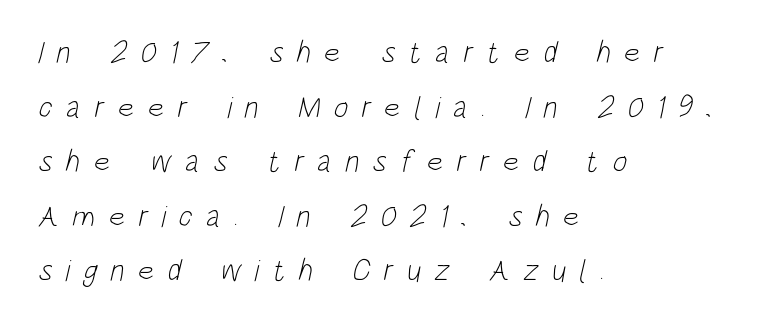
Q: Is the text bold? A: No.
Q: Is the typeface a serif or a sans-serif typeface? A: Sans-serif.
Q: Is the text underlined? A: No.
Q: How is the paragraph aligned? A: Left-aligned.
Q: Is the spacing between letters normal or unusually wide? A: Unusually wide.
Q: Width (condensed, normal, or wide)? A: Condensed.
Q: Stroke contrast? A: Low.
Q: x-height? A: Large.
Q: Monospaced? A: No.
